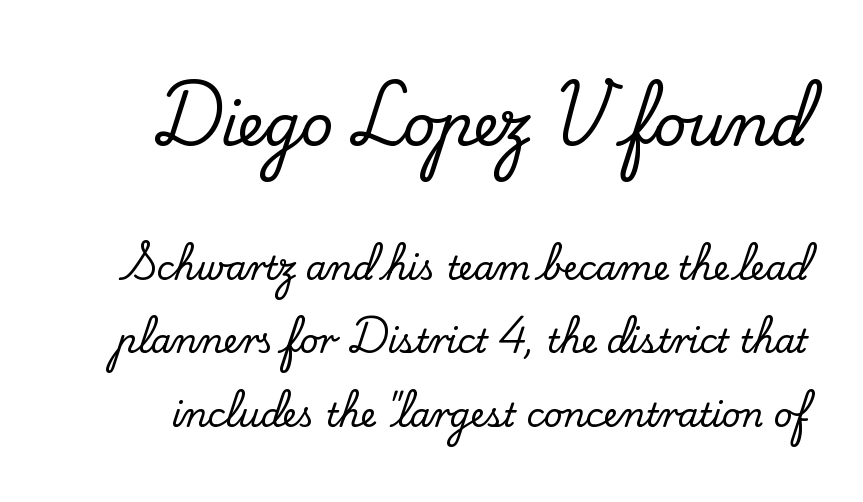
The image shows 57 px serif type; set loose line spacing (2.22x), normal letter spacing, not underlined; the first (top) block is 1.73x larger; low stroke contrast and a small x-height.
